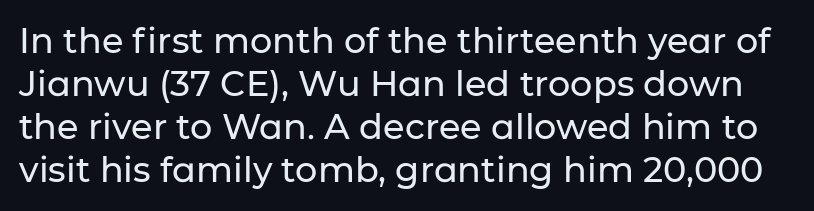
The image shows 35 px sans-serif type, upright; set line spacing 1.23x, normal letter spacing, not underlined; low stroke contrast and a medium x-height.
